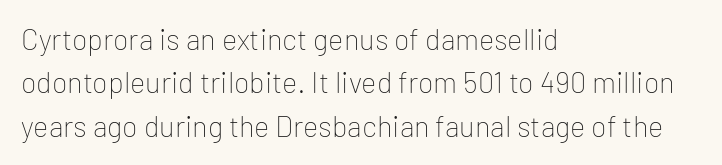
{"serif": "no", "italic": "no", "bold": "no", "weight": "thin", "width": "normal", "stroke_contrast": "low", "x_height": "medium", "monospaced": "no", "underline": "no", "align": "left", "line_spacing": "normal", "line_spacing_ratio": 1.5, "letter_spacing": "normal", "letter_spacing_em": 0.0, "glyph_px": 29}
